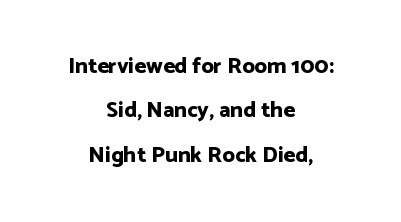
The specimen omits any rule beneath the text block's lines. Here the glyphs are tracked normally, forming tight word shapes. These words are printed bold, with thick strokes throughout. Visually the block forms a symmetrical silhouette, jagged on both flanks. Italic: no, the glyphs are upright roman.
